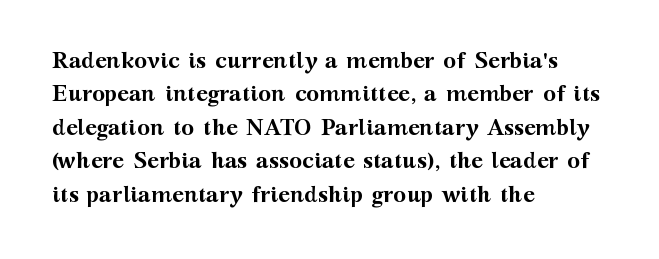
{"italic": "no", "bold": "yes", "underline": "no", "align": "left", "line_spacing": "normal", "line_spacing_ratio": 1.52, "letter_spacing": "normal", "letter_spacing_em": 0.0, "glyph_px": 22}
